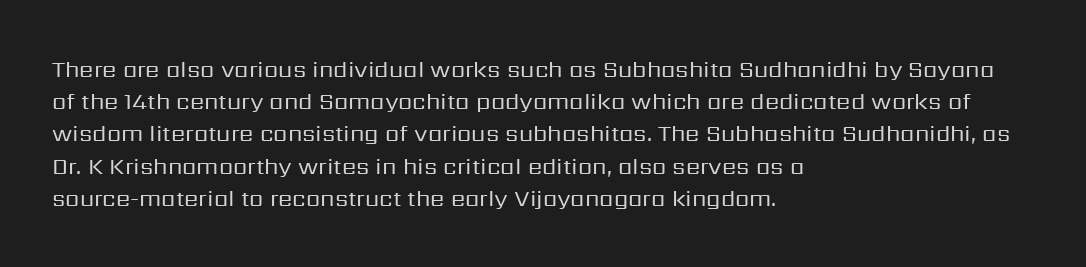
Regarding leading, the lines here are spaced in the standard way. The setting favours the left margin, as ordinary paragraphs usually do. The typeface has the unassuming heft of standard copy or less. The tracking reads as untouched default to a designer's eye. Type without underlining. Vertical strokes here are truly vertical.
